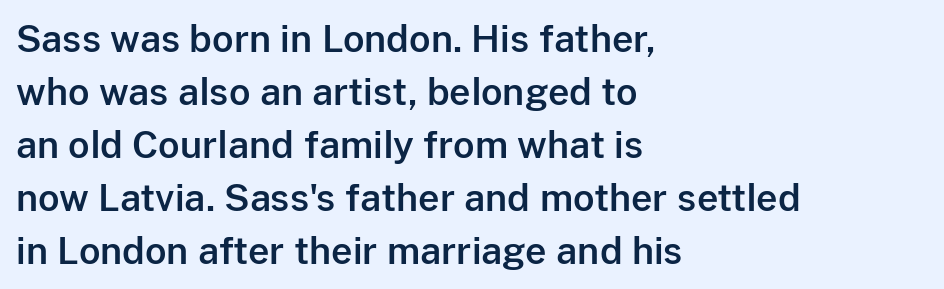
The gap between lines stays unmarked. This block has exactly the height ordinary leading produces. The face used here is proportionally spaced, like ordinary book or web type. This rendering employs a face without finishing strokes, i.e., a sans-serif. Posture: upright roman.
